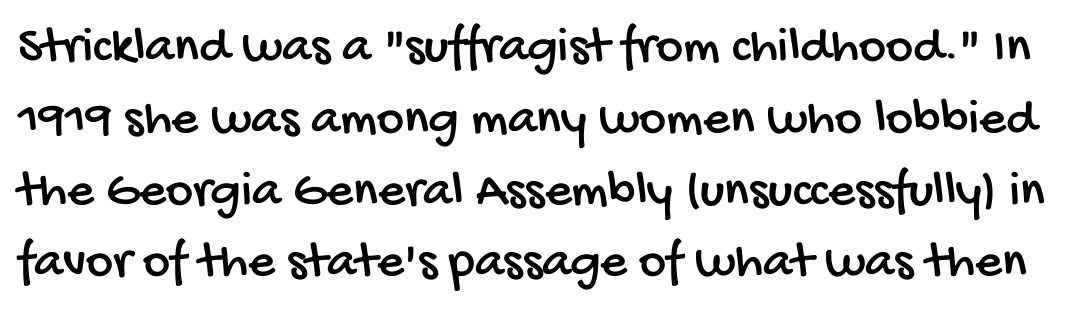
Q: Is the typeface a serif or a sans-serif typeface? A: Sans-serif.
Q: Is the text underlined? A: No.
Q: Is the spacing between letters normal or unusually wide? A: Normal.
Q: Is the spacing between lines tight, normal or loose? A: Normal.
Q: Width (condensed, normal, or wide)? A: Condensed.
Q: Stroke contrast? A: Low.
Q: x-height? A: Large.
Q: Monospaced? A: No.
